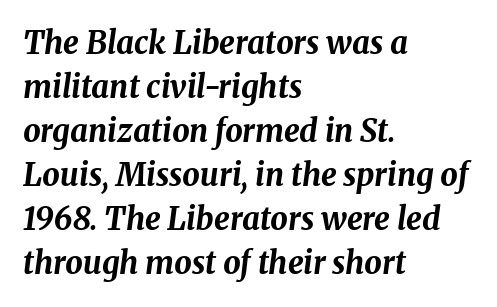
{"italic": "yes", "lean": "right", "slant_degrees": 8, "bold": "yes", "weight": "bold", "width": "normal", "stroke_contrast": "medium", "x_height": "medium", "monospaced": "no", "underline": "no", "align": "left", "line_spacing": "normal", "line_spacing_ratio": 1.42, "letter_spacing": "normal", "letter_spacing_em": 0.0, "glyph_px": 31}
